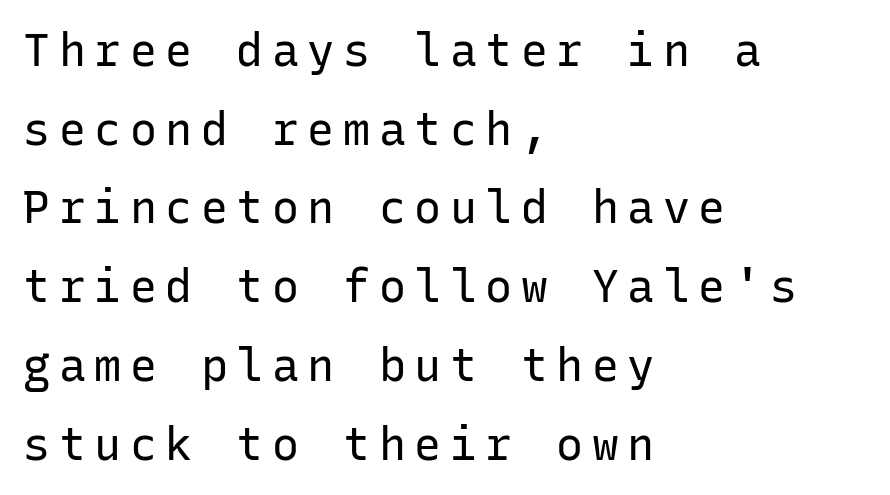
Q: Is the text bold? A: No.
Q: Is the text italic (slanted)? A: No, it is upright.
Q: Is the typeface a serif or a sans-serif typeface? A: Sans-serif.
Q: Is the text underlined? A: No.
Q: How is the paragraph aligned? A: Left-aligned.
Q: Width (condensed, normal, or wide)? A: Normal.
Q: Stroke contrast? A: Low.
Q: x-height? A: Medium.
Q: Monospaced? A: Yes.
